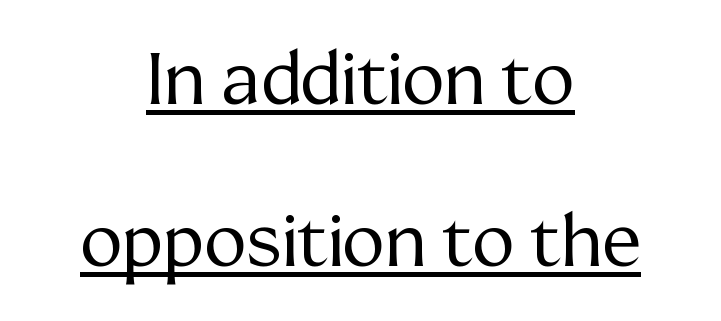
Q: Is the text bold? A: No.
Q: Is the text italic (slanted)? A: No, it is upright.
Q: Is the typeface a serif or a sans-serif typeface? A: Serif.
Q: Is the text underlined? A: Yes.
Q: How is the paragraph aligned? A: Centered.
Q: Is the spacing between letters normal or unusually wide? A: Normal.
Q: Is the spacing between lines tight, normal or loose? A: Loose.
Q: Width (condensed, normal, or wide)? A: Normal.
Q: Stroke contrast? A: Medium.
Q: x-height? A: Medium.
Q: Monospaced? A: No.
